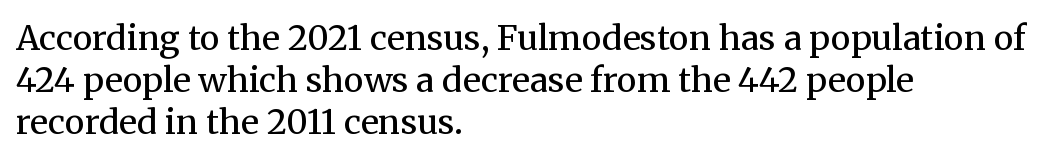
The image shows 34 px regular-weight serif type, upright; set left-aligned, line spacing 1.24x, normal letter spacing, not underlined; medium stroke contrast and a medium x-height.
